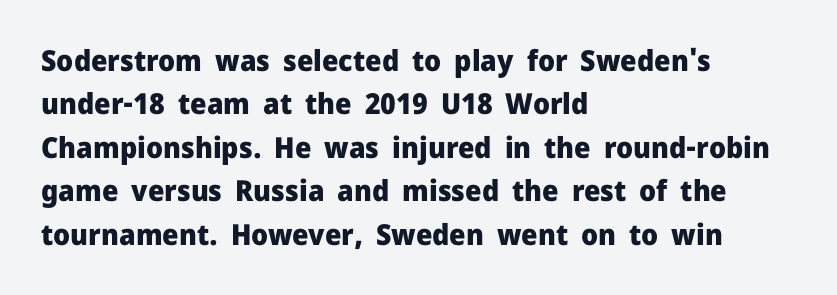
{"serif": "no", "italic": "no", "bold": "yes", "weight": "heavy", "width": "normal", "stroke_contrast": "low", "x_height": "medium", "monospaced": "no", "underline": "no", "align": "left", "line_spacing": "normal", "line_spacing_ratio": 1.5, "letter_spacing": "normal", "letter_spacing_em": 0.0, "glyph_px": 29}
